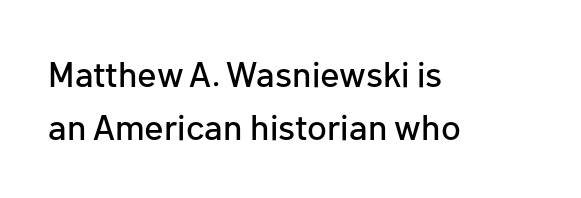
Check the space under the baseline: it is left empty. This sample uses an upright cut, with every glyph sitting square on the baseline. Interline gaps are of average width in this sample. Caption: standard tracking, unaltered. The rendering shows plain stroke endings on the letterforms — a sans-serif design.
